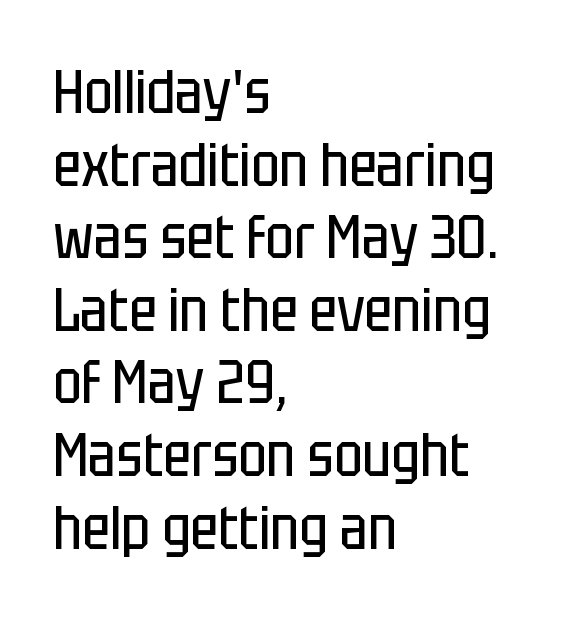
The image shows 60 px regular-weight, condensed sans-serif type, upright; set left-aligned, line spacing 1.21x, normal letter spacing, not underlined; low stroke contrast and a large x-height.
